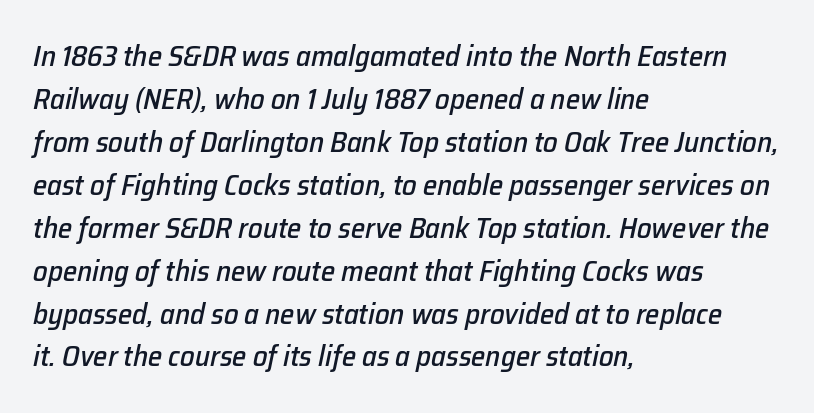
{"italic": "yes", "lean": "right", "slant_degrees": 12, "width": "normal", "stroke_contrast": "low", "x_height": "medium", "monospaced": "no", "underline": "no", "align": "left", "line_spacing": "normal", "line_spacing_ratio": 1.48, "letter_spacing": "normal", "letter_spacing_em": 0.0, "glyph_px": 29}
